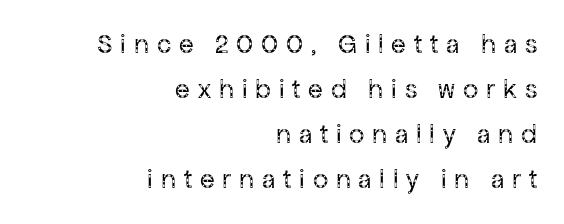
{"italic": "no", "bold": "no", "underline": "no", "align": "right", "line_spacing": "normal", "line_spacing_ratio": 1.67, "letter_spacing": "wide", "letter_spacing_em": 0.29, "glyph_px": 27}
